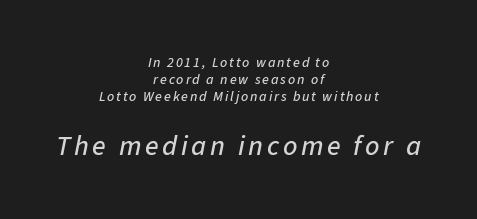
The image shows 28 px text type, italic (leaning right); set centered, line spacing 1.22x, not underlined; the second (bottom) block is 2.0x larger; low stroke contrast and a medium x-height.
